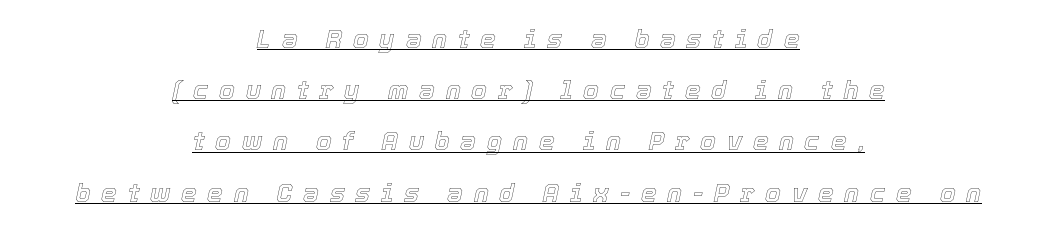
Spacing between characters has been opened up far beyond the box default. Both edges are ragged and mirror each other, which tells us the setting is centered. There's an unmistakable incline to the writing here. The passage shown is underscored from start to finish. The passage shown stacks its lines with a broad gap.
